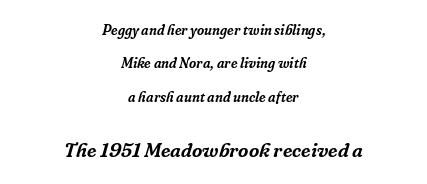
{"italic": "yes", "lean": "right", "slant_degrees": 16, "underline": "no", "align": "center", "line_spacing": "loose", "line_spacing_ratio": 2.38, "letter_spacing": "normal", "letter_spacing_em": 0.0, "larger_block": "second", "size_ratio": 1.43, "glyph_px": 20}
